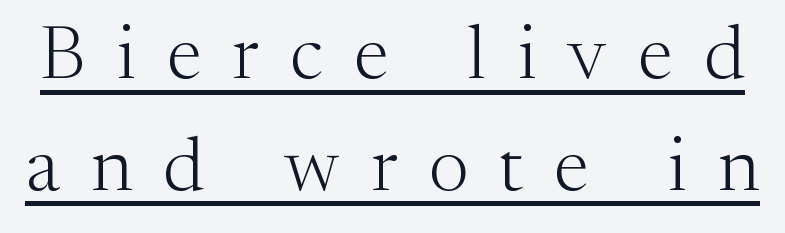
Q: Is the text bold? A: No.
Q: Is the text italic (slanted)? A: No, it is upright.
Q: Is the typeface a serif or a sans-serif typeface? A: Serif.
Q: Is the text underlined? A: Yes.
Q: Is the spacing between letters normal or unusually wide? A: Unusually wide.
Q: Is the spacing between lines tight, normal or loose? A: Normal.
Q: Width (condensed, normal, or wide)? A: Normal.
Q: Stroke contrast? A: Medium.
Q: x-height? A: Medium.
Q: Monospaced? A: No.
